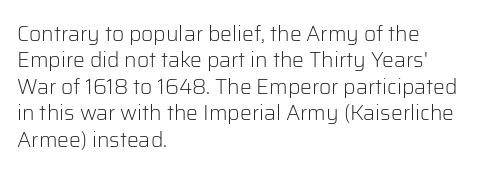
{"italic": "no", "bold": "no", "underline": "no", "align": "left", "line_spacing": "normal", "line_spacing_ratio": 1.26, "letter_spacing": "normal", "letter_spacing_em": 0.0, "glyph_px": 21}
